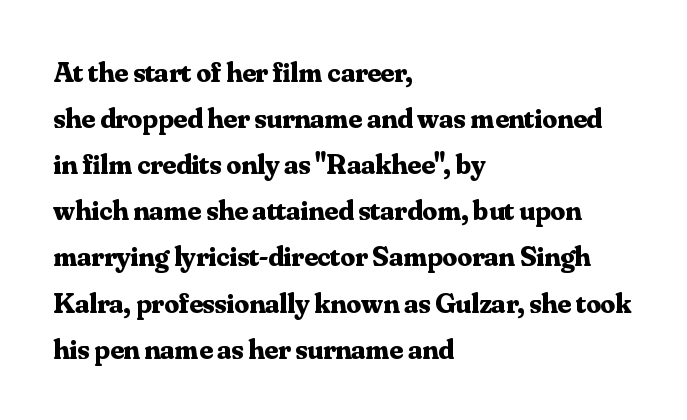
Q: Is the text bold? A: Yes.
Q: Is the text italic (slanted)? A: No, it is upright.
Q: Is the typeface a serif or a sans-serif typeface? A: Serif.
Q: Is the text underlined? A: No.
Q: How is the paragraph aligned? A: Left-aligned.
Q: Is the spacing between letters normal or unusually wide? A: Normal.
Q: Is the spacing between lines tight, normal or loose? A: Normal.
Q: Width (condensed, normal, or wide)? A: Normal.
Q: Stroke contrast? A: Medium.
Q: x-height? A: Small.
Q: Monospaced? A: No.
